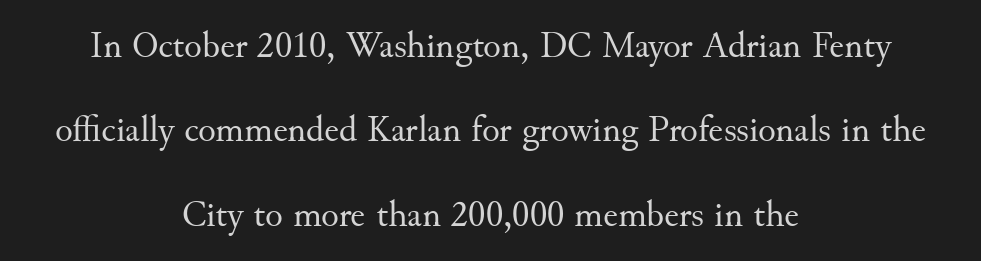
{"serif": "yes", "italic": "no", "bold": "no", "weight": "regular", "width": "normal", "stroke_contrast": "medium", "x_height": "small", "monospaced": "no", "underline": "no", "align": "center", "line_spacing": "loose", "line_spacing_ratio": 2.28, "letter_spacing": "normal", "letter_spacing_em": 0.0, "glyph_px": 37}
